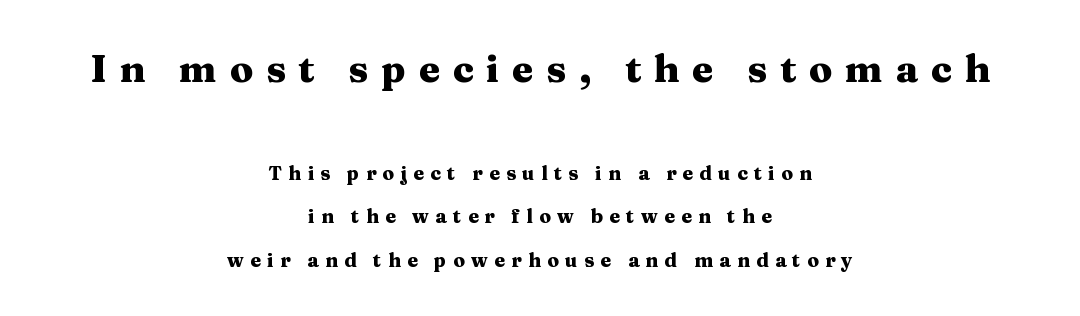
A great deal of white space separates one row of letters from the next. Check under the words: just untouched page. You could not count columns in this text — the font is proportionally spaced. Each line is balanced around a shared central axis. Weight check: bold — yes, fully. Posture: vertical.
